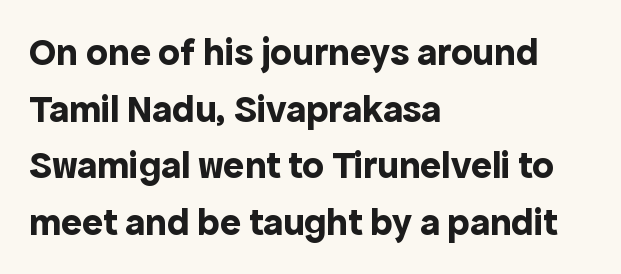
{"serif": "no", "italic": "no", "bold": "yes", "weight": "bold", "width": "normal", "x_height": "medium", "monospaced": "no", "underline": "no", "align": "left", "line_spacing": "normal", "line_spacing_ratio": 1.45, "letter_spacing": "normal", "letter_spacing_em": 0.0, "glyph_px": 39}
